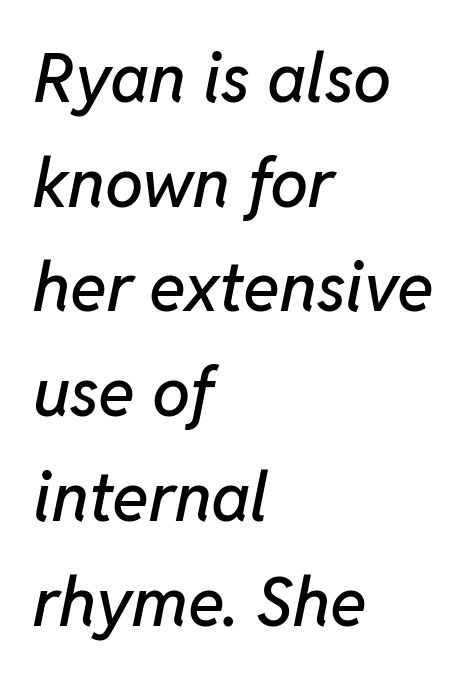
Q: Is the text italic (slanted)? A: Yes, it leans right by about 11 degrees.
Q: Is the text underlined? A: No.
Q: How is the paragraph aligned? A: Left-aligned.
Q: Is the spacing between letters normal or unusually wide? A: Normal.
Q: Is the spacing between lines tight, normal or loose? A: Normal.
Q: Width (condensed, normal, or wide)? A: Normal.
Q: Stroke contrast? A: Low.
Q: x-height? A: Medium.
Q: Monospaced? A: No.
